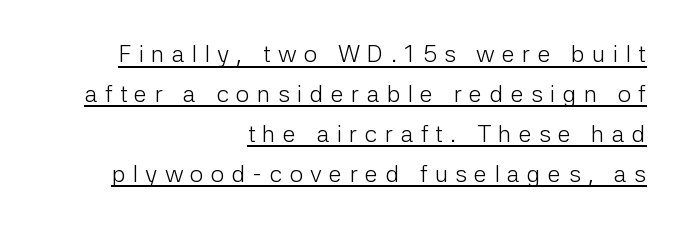
{"italic": "no", "bold": "no", "underline": "yes", "align": "right", "line_spacing": "normal", "line_spacing_ratio": 1.66, "letter_spacing": "wide", "letter_spacing_em": 0.3, "glyph_px": 24}
